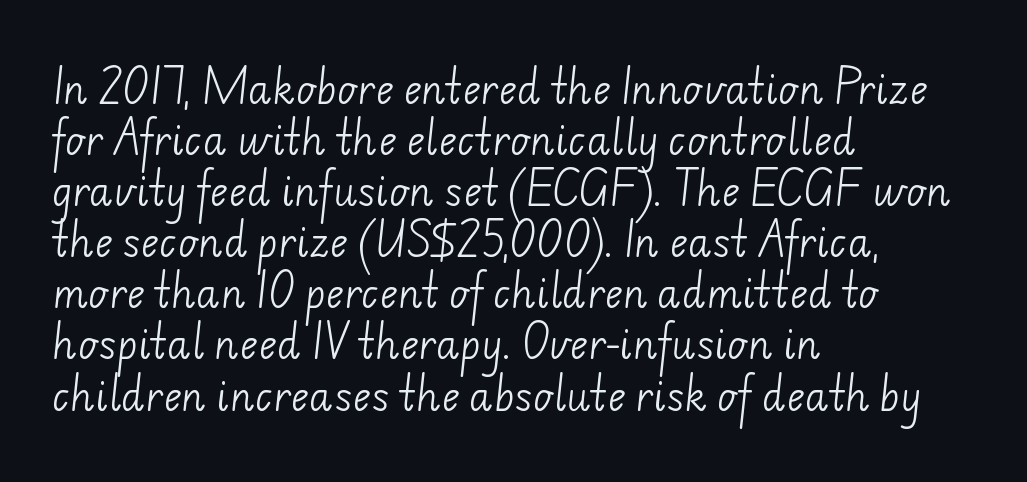
The image shows 39 px light sans-serif type; set left-aligned, normal line spacing (1.31x), normal letter spacing, not underlined; low stroke contrast and a small x-height.
